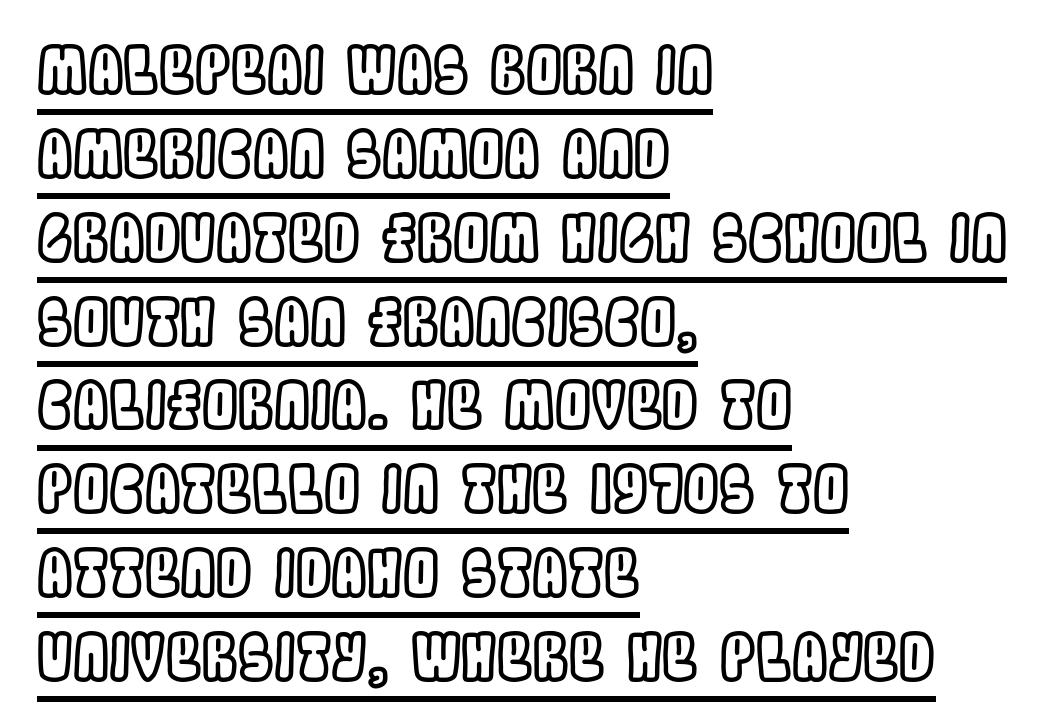
{"italic": "no", "width": "condensed", "x_height": "large", "monospaced": "no", "underline": "yes", "align": "left", "line_spacing": "normal", "line_spacing_ratio": 1.31, "letter_spacing": "normal", "letter_spacing_em": 0.0, "glyph_px": 64}
